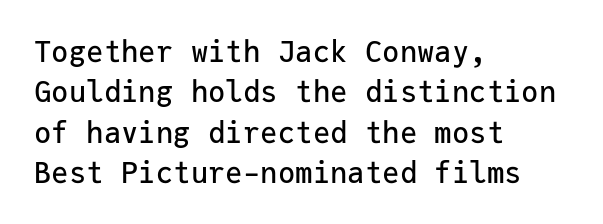
{"serif": "no", "italic": "no", "width": "normal", "stroke_contrast": "low", "x_height": "medium", "monospaced": "yes", "underline": "no", "align": "left", "line_spacing": "normal", "line_spacing_ratio": 1.39, "letter_spacing": "normal", "letter_spacing_em": 0.0, "glyph_px": 29}
